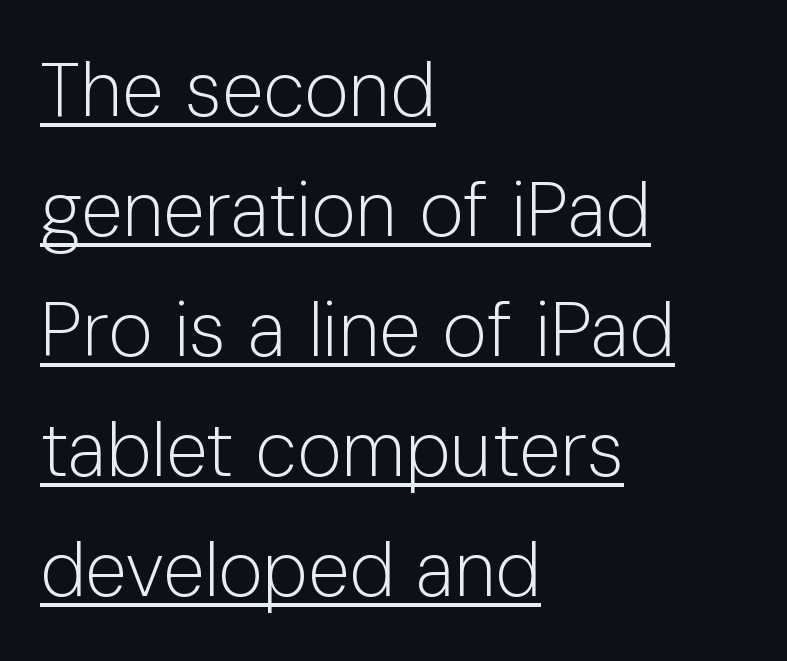
Q: Is the text bold? A: No.
Q: Is the text italic (slanted)? A: No, it is upright.
Q: Is the typeface a serif or a sans-serif typeface? A: Sans-serif.
Q: Is the text underlined? A: Yes.
Q: How is the paragraph aligned? A: Left-aligned.
Q: Is the spacing between letters normal or unusually wide? A: Normal.
Q: Is the spacing between lines tight, normal or loose? A: Normal.
Q: Width (condensed, normal, or wide)? A: Normal.
Q: Stroke contrast? A: Low.
Q: x-height? A: Medium.
Q: Monospaced? A: No.
